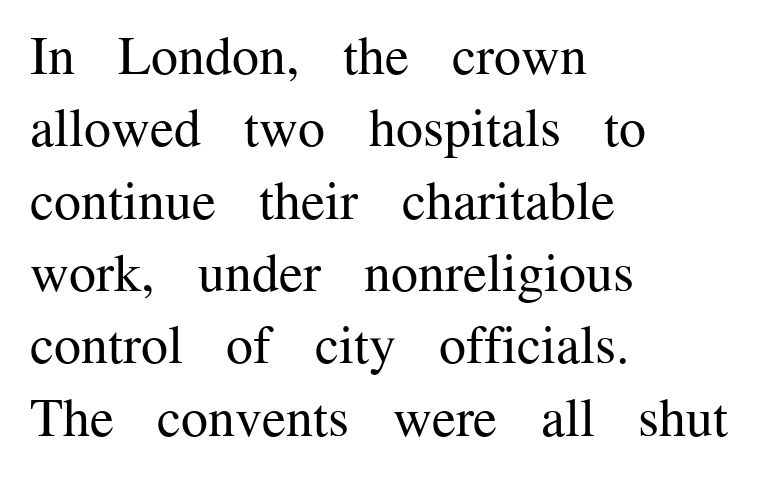
{"serif": "yes", "italic": "no", "bold": "no", "weight": "regular", "width": "normal", "stroke_contrast": "medium", "x_height": "medium", "monospaced": "no", "underline": "no", "align": "left", "line_spacing": "normal", "line_spacing_ratio": 1.34, "letter_spacing": "normal", "letter_spacing_em": 0.0, "glyph_px": 54}
